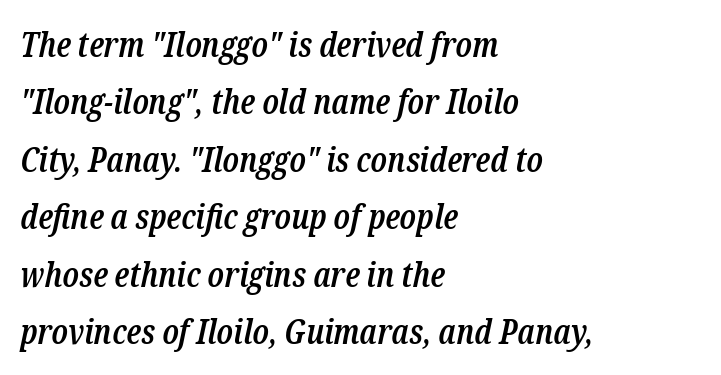
{"serif": "yes", "italic": "yes", "lean": "right", "slant_degrees": 12, "bold": "semi", "weight": "semibold", "width": "condensed", "stroke_contrast": "low", "x_height": "medium", "monospaced": "no", "underline": "no", "align": "left", "line_spacing": "normal", "line_spacing_ratio": 1.69, "letter_spacing": "normal", "letter_spacing_em": 0.0, "glyph_px": 34}
